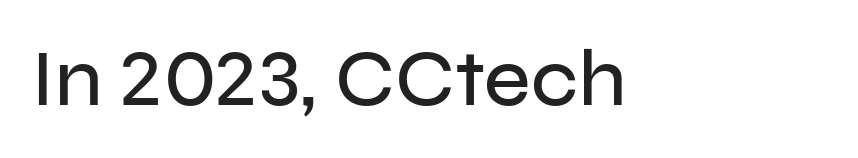
The image shows 80 px sans-serif type, upright; set left-aligned, normal letter spacing, not underlined; low stroke contrast and a medium x-height.
